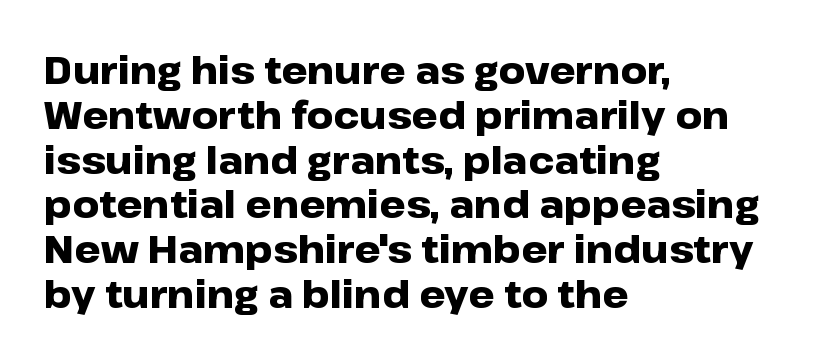
A typesetter would call this proportional, since set widths differ per character. Characters remain perfectly vertical along every line. The compositor pushed each line to the left boundary. Clear beneath every line of the passage. Compared with an ordinary text face, these strokes are far heavier — a full bold.
